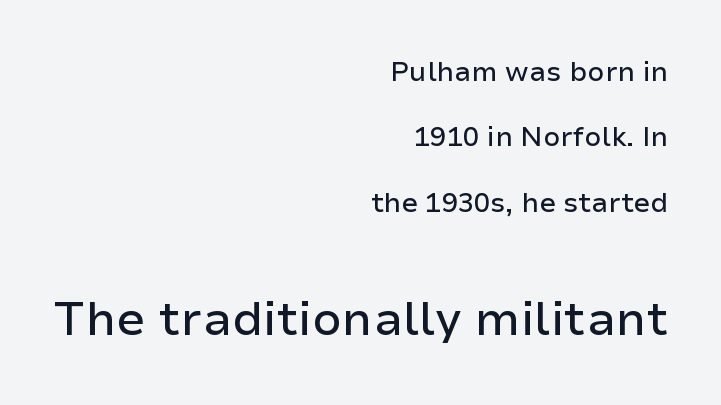
{"serif": "no", "italic": "no", "width": "normal", "stroke_contrast": "low", "x_height": "medium", "monospaced": "no", "underline": "no", "align": "right", "line_spacing": "loose", "line_spacing_ratio": 2.42, "letter_spacing": "normal", "letter_spacing_em": 0.0, "larger_block": "second", "size_ratio": 1.74, "glyph_px": 47}
